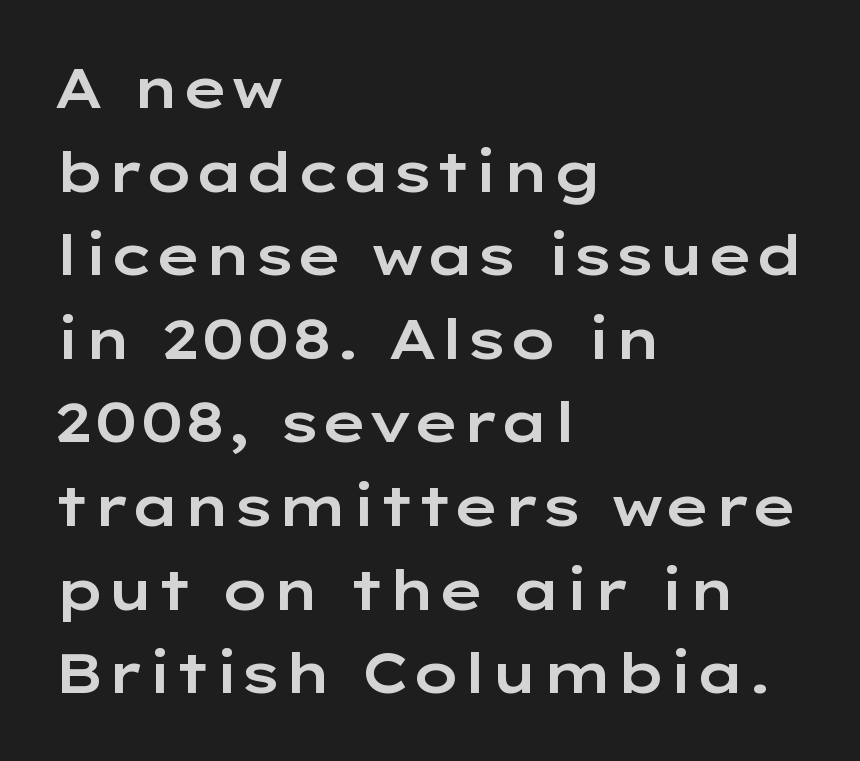
The image shows 55 px wide sans-serif type, upright; set left-aligned, normal line spacing (1.52x), normal letter spacing, not underlined; low stroke contrast and a medium x-height.
